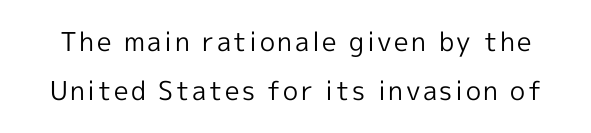
{"italic": "no", "bold": "no", "underline": "no", "line_spacing_ratio": 1.89, "glyph_px": 26}
